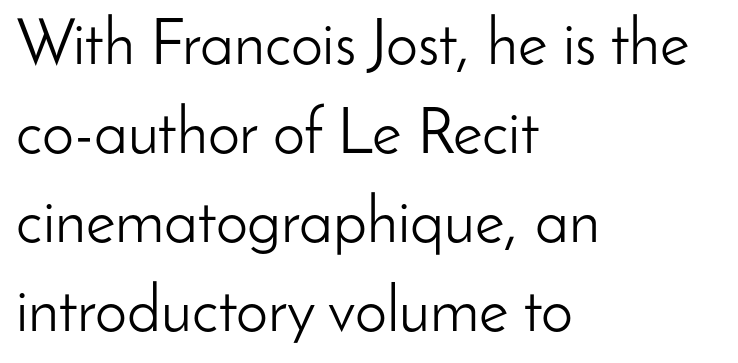
No letter is thick-stroked: the sample isn't bold. Quick note: not italic, upright. Visually the block forms a straight wall on the left and a jagged coastline on the right. This rendering features lettering with no underline.
